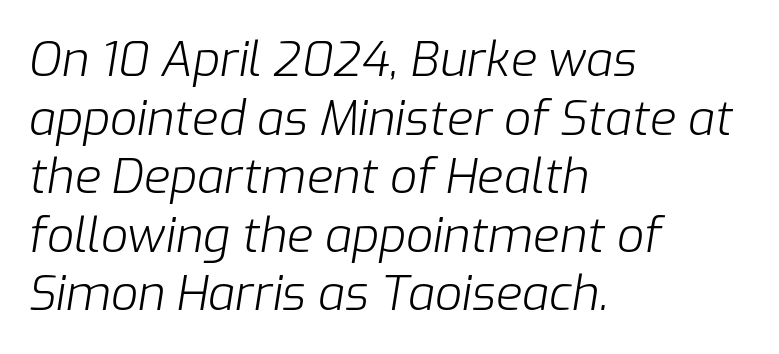
The tracking reads as untouched default to a designer's eye. Honestly, there is no underline to notice here at all. Looks like regular typesetting: each glyph gets only the width it needs. This sample uses an oblique cut, with every glyph tilted off the vertical. Think standard paragraph weight, or any step lighter than that. Every row of glyphs begins at an identical x-position on the left.
